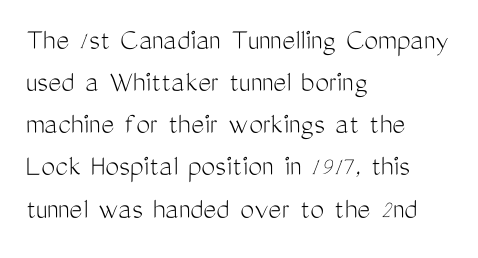
The image shows 31 px light, condensed sans-serif type, upright; set left-aligned, normal line spacing (1.36x), normal letter spacing, not underlined; medium stroke contrast and a medium x-height.
